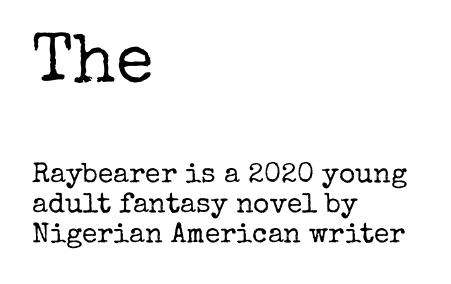
Q: Is the text bold? A: No.
Q: Is the text italic (slanted)? A: No, it is upright.
Q: Is the typeface a serif or a sans-serif typeface? A: Serif.
Q: Is the text underlined? A: No.
Q: How is the paragraph aligned? A: Left-aligned.
Q: Is the spacing between letters normal or unusually wide? A: Normal.
Q: Is the spacing between lines tight, normal or loose? A: Tight.
Q: Which block of text is set in a larger size, the first (top) or the second (bottom)? A: The first (top) one.
Q: Width (condensed, normal, or wide)? A: Normal.
Q: Stroke contrast? A: Low.
Q: x-height? A: Medium.
Q: Monospaced? A: No.
